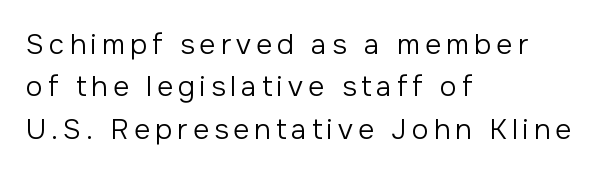
The image shows 28 px regular-weight sans-serif type, upright; set left-aligned, normal line spacing (1.51x), not underlined; low stroke contrast and a medium x-height.
